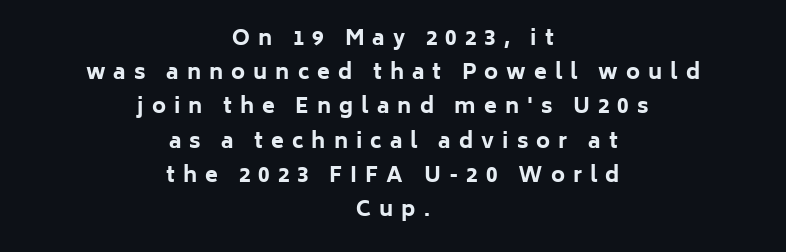
You'd pick this weight for a headline — it's a proper bold. If you measured baseline to baseline, you'd find a middling distance. The letters are spread apart with noticeably loose tracking. Rendered with straight, roman letterforms. A clean baseline with only descenders dipping below it. Every row of glyphs is offset so its center matches the block's center.
